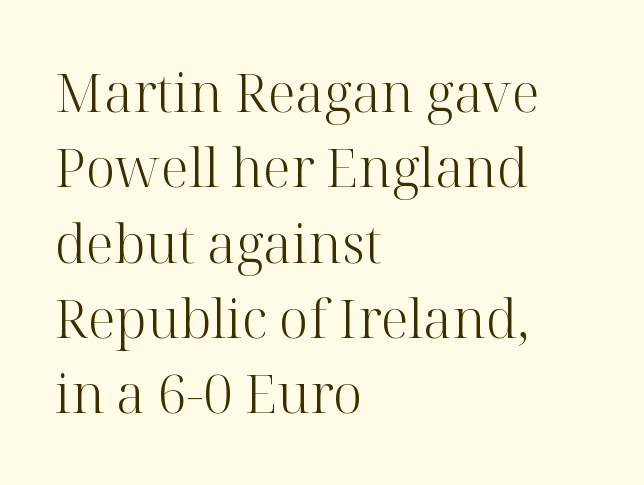
Nobody touched the tracking dial on this one. Interline gaps are of average width in this sample. The glyphs in this specimen are seriffed. Each letter keeps its own natural width here, so spacing adapts to shape.
